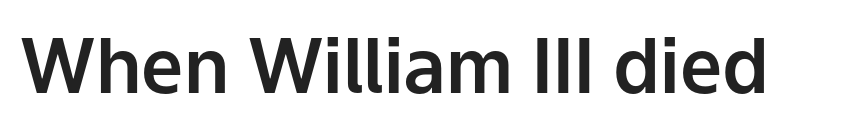
The image shows 75 px sans-serif type, upright; set normal letter spacing, not underlined; low stroke contrast and a medium x-height.
